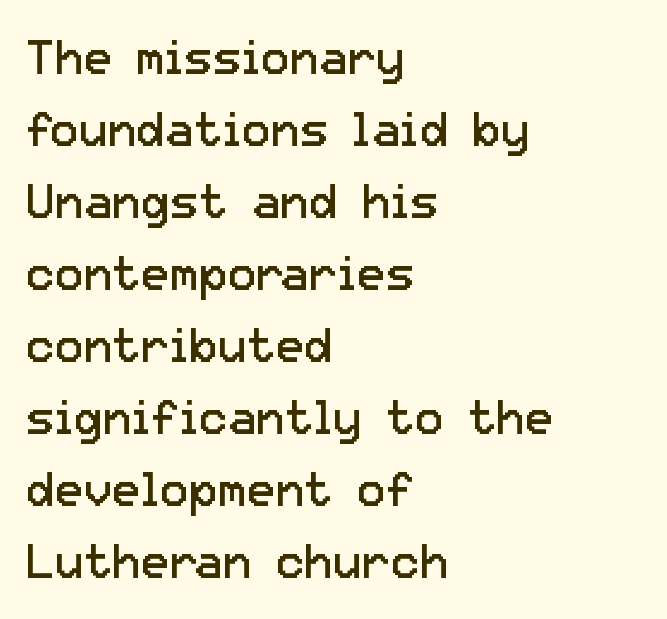
This rendering uses left alignment, leaving the right contour irregular. Nothing unusual about the tracking: characters are spaced as the font intends. The typeface has the unassuming heft of standard copy or less. Is this a sans? Yes — the strokes have no serifs. Spacing verdict: proportional, widths tailored to each character. Vertically, the passage feels balanced, rows spaced as you'd expect.
